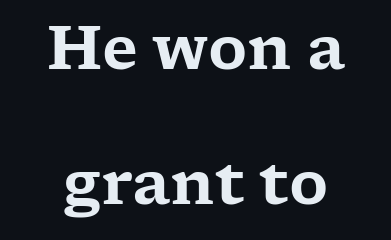
Quick note: underline off. Typographically, this falls in the serif category. The letters sit at their default tracking, neither squeezed nor spread. Baseline-to-baseline distance is far greater than the letter height.
